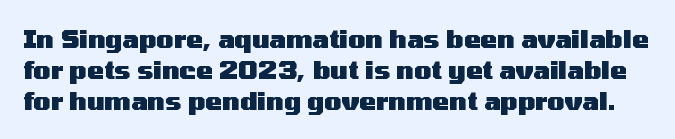
The image shows 25 px bold type, upright; set normal line spacing (1.25x), normal letter spacing, not underlined.
